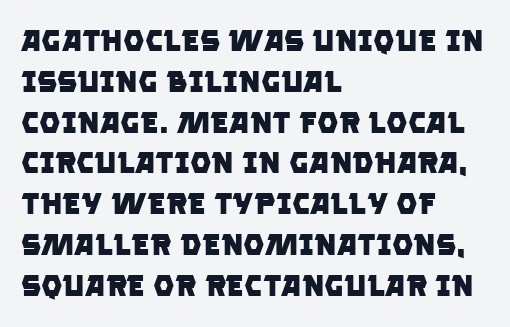
Q: Is the text bold? A: Yes.
Q: Is the typeface a serif or a sans-serif typeface? A: Sans-serif.
Q: Is the text underlined? A: No.
Q: How is the paragraph aligned? A: Left-aligned.
Q: Is the spacing between letters normal or unusually wide? A: Normal.
Q: Is the spacing between lines tight, normal or loose? A: Normal.
Q: Width (condensed, normal, or wide)? A: Normal.
Q: Stroke contrast? A: Low.
Q: x-height? A: Large.
Q: Monospaced? A: No.
